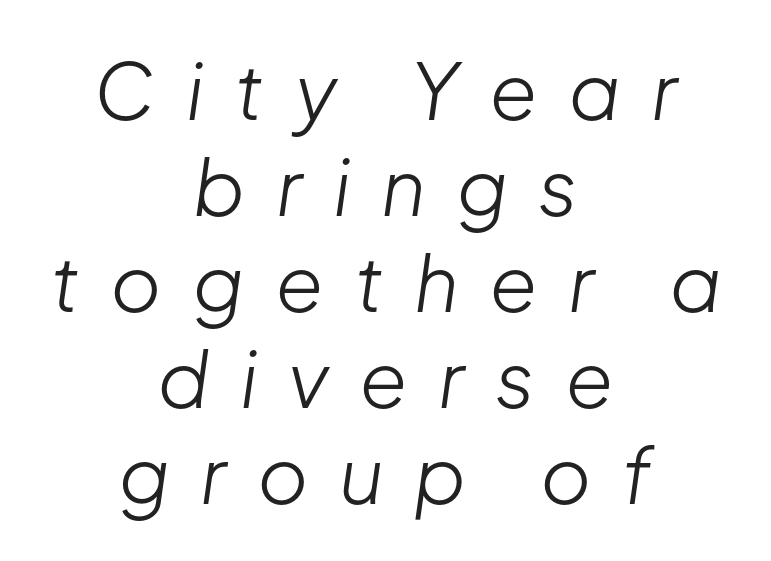
Q: Is the text bold? A: No.
Q: Is the text italic (slanted)? A: Yes, it leans right by about 8 degrees.
Q: Is the text underlined? A: No.
Q: How is the paragraph aligned? A: Centered.
Q: Is the spacing between letters normal or unusually wide? A: Unusually wide.
Q: Width (condensed, normal, or wide)? A: Normal.
Q: Stroke contrast? A: Low.
Q: x-height? A: Medium.
Q: Monospaced? A: No.
